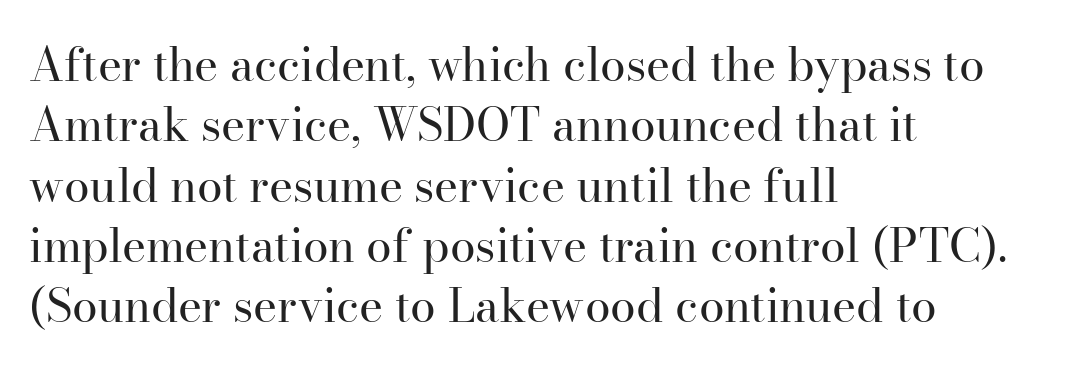
The font's upright variant was chosen for this text. Horizontal bands of white between lines are of average thickness. The zone under the glyphs is completely vacant. The ragged edge is on the right, which tells us the setting is flush left.
